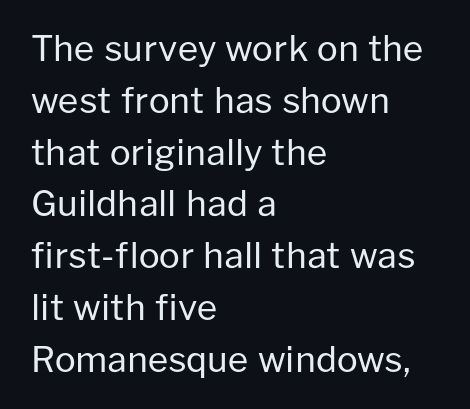
Q: Is the text bold? A: No.
Q: Is the text italic (slanted)? A: No, it is upright.
Q: Is the typeface a serif or a sans-serif typeface? A: Sans-serif.
Q: Is the text underlined? A: No.
Q: How is the paragraph aligned? A: Left-aligned.
Q: Is the spacing between letters normal or unusually wide? A: Normal.
Q: Is the spacing between lines tight, normal or loose? A: Normal.
Q: Width (condensed, normal, or wide)? A: Normal.
Q: Stroke contrast? A: Low.
Q: x-height? A: Medium.
Q: Monospaced? A: No.
